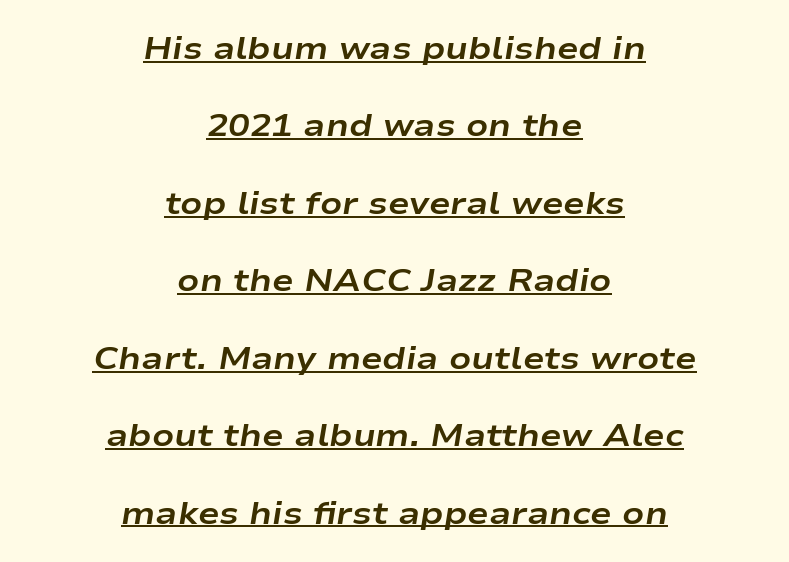
Q: Is the text bold? A: Yes.
Q: Is the text italic (slanted)? A: Yes, it leans right by about 9 degrees.
Q: Is the text underlined? A: Yes.
Q: How is the paragraph aligned? A: Centered.
Q: Is the spacing between letters normal or unusually wide? A: Normal.
Q: Is the spacing between lines tight, normal or loose? A: Loose.
Q: Width (condensed, normal, or wide)? A: Wide.
Q: Stroke contrast? A: Low.
Q: x-height? A: Medium.
Q: Monospaced? A: No.
